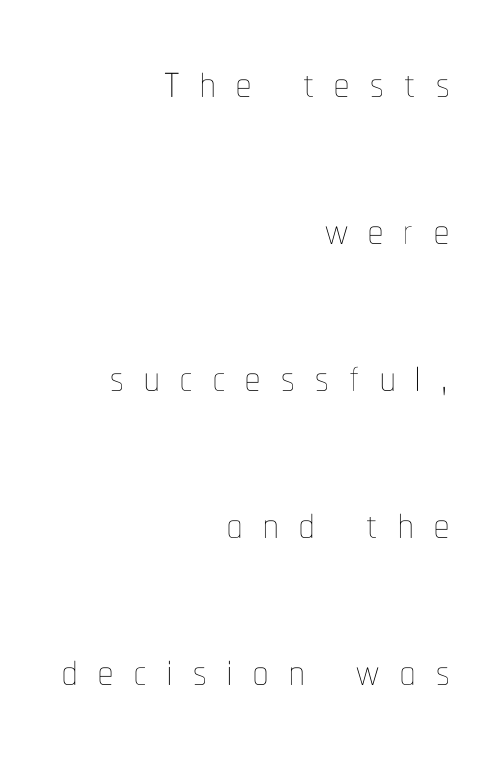
{"italic": "no", "bold": "no", "weight": "thin", "width": "condensed", "stroke_contrast": "low", "x_height": "medium", "monospaced": "no", "underline": "no", "align": "right", "line_spacing": "loose", "line_spacing_ratio": 2.45, "letter_spacing": "wide", "letter_spacing_em": 0.34, "glyph_px": 60}
